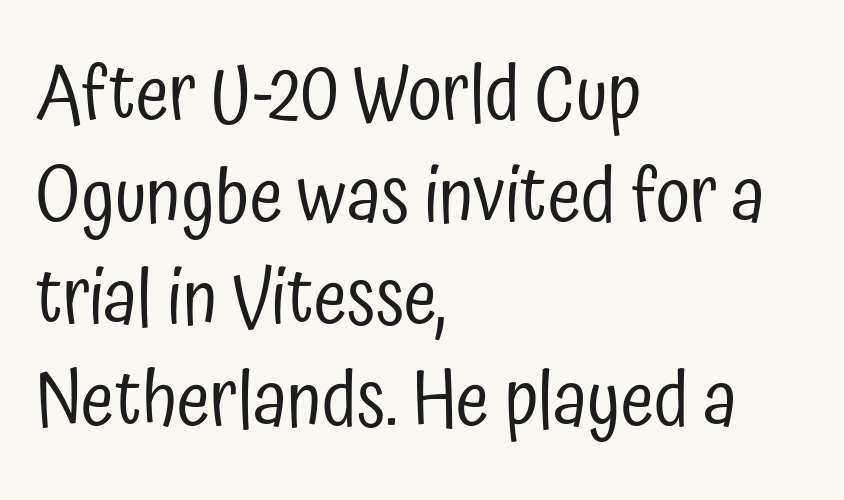
{"serif": "no", "italic": "no", "bold": "no", "weight": "regular", "width": "condensed", "stroke_contrast": "low", "x_height": "medium", "monospaced": "no", "underline": "no", "align": "left", "line_spacing": "normal", "line_spacing_ratio": 1.34, "letter_spacing": "normal", "letter_spacing_em": 0.0, "glyph_px": 76}
